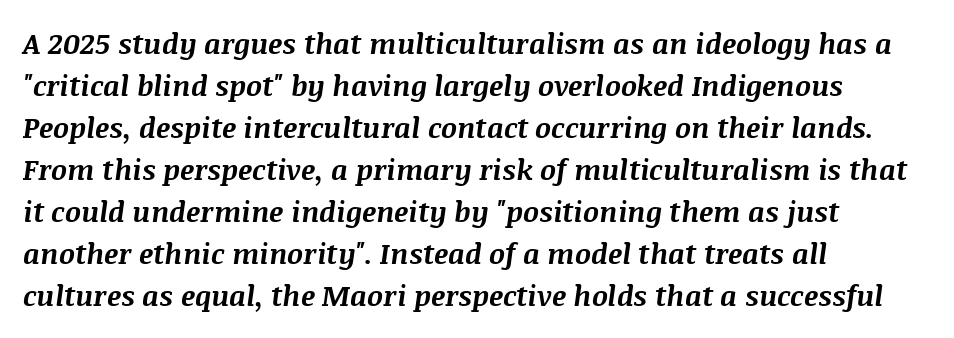
Q: Is the text bold? A: Yes.
Q: Is the text italic (slanted)? A: Yes, it leans right by about 8 degrees.
Q: Is the text underlined? A: No.
Q: How is the paragraph aligned? A: Left-aligned.
Q: Is the spacing between letters normal or unusually wide? A: Normal.
Q: Is the spacing between lines tight, normal or loose? A: Normal.
Q: Width (condensed, normal, or wide)? A: Normal.
Q: Stroke contrast? A: Medium.
Q: x-height? A: Large.
Q: Monospaced? A: No.
